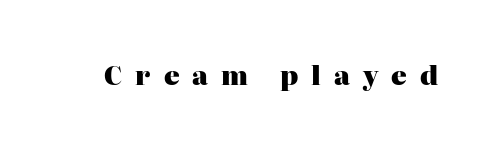
Q: Is the text bold? A: Yes.
Q: Is the text italic (slanted)? A: No, it is upright.
Q: Is the text underlined? A: No.
Q: Is the spacing between letters normal or unusually wide? A: Unusually wide.
